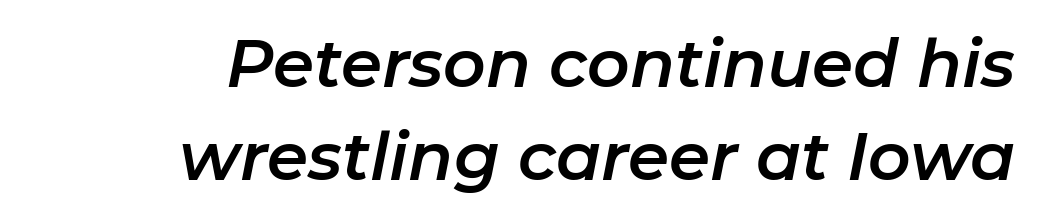
Q: Is the text italic (slanted)? A: Yes, it leans right by about 11 degrees.
Q: Is the text underlined? A: No.
Q: How is the paragraph aligned? A: Right-aligned.
Q: Is the spacing between letters normal or unusually wide? A: Normal.
Q: Is the spacing between lines tight, normal or loose? A: Normal.
Q: Width (condensed, normal, or wide)? A: Normal.
Q: Stroke contrast? A: Low.
Q: x-height? A: Medium.
Q: Monospaced? A: No.
